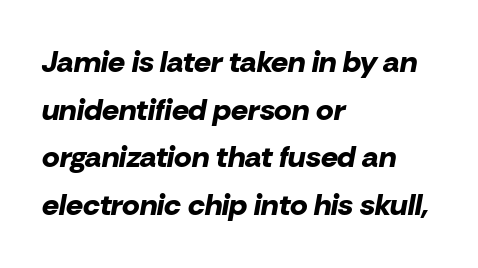
A normal amount of white space separates one row of letters from the next. The glyphs are unaccompanied by any horizontal stroke below them. Layout note: lines flush left. Italic: yes, the glyphs are oblique. I'd describe the lettering as bold — thick and assertive. What stands out about the letter spacing? Nothing — it is the standard amount.
